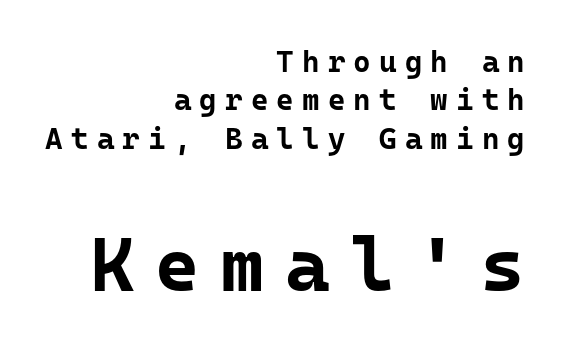
The image shows 76 px bold sans-serif type, upright, monospaced; set right-aligned, normal line spacing (1.28x), unusually wide letter spacing (+0.27 em), not underlined; the second (bottom) block is 2.53x larger; low stroke contrast and a medium x-height.
